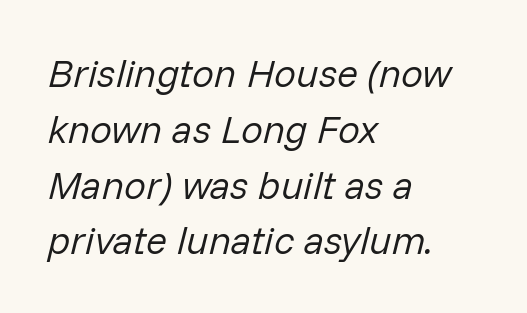
The image shows 39 px regular-weight type, italic (leaning right); set left-aligned, normal line spacing (1.43x), normal letter spacing, not underlined; low stroke contrast and a medium x-height.
